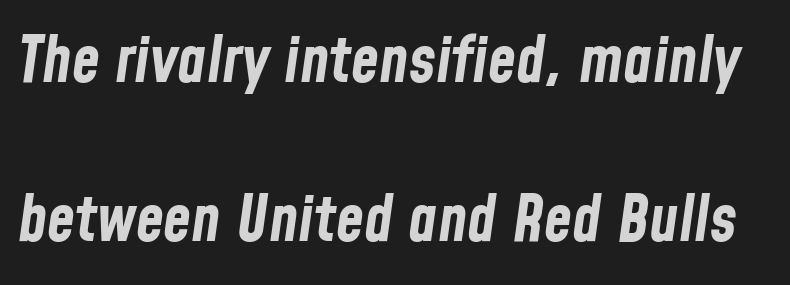
The specimen omits any rule beneath the text block's lines. Quick note: italic. The face used here is proportionally spaced, like ordinary book or web type. These lines stand farther apart than default settings would place them. The type is set solid horizontally, with unmodified tracking.
